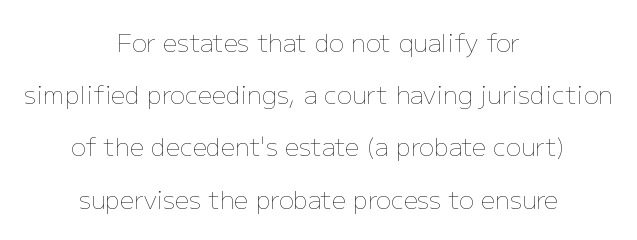
The face used here is rendered with its standard letterfit. Caption: multi-line text, centered on the measure. The vertical gap from one line to the next is large. The specimen omits any rule beneath the text block's lines. Think standard paragraph weight, or any step lighter than that.
